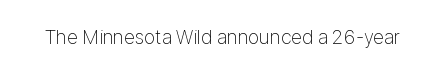
{"italic": "no", "bold": "no", "underline": "no", "letter_spacing": "normal", "letter_spacing_em": 0.0, "glyph_px": 20}
